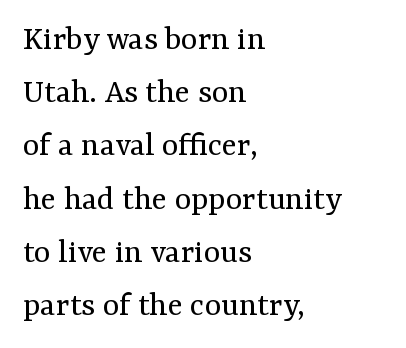
Q: Is the text bold? A: No.
Q: Is the text italic (slanted)? A: No, it is upright.
Q: Is the typeface a serif or a sans-serif typeface? A: Serif.
Q: Is the text underlined? A: No.
Q: How is the paragraph aligned? A: Left-aligned.
Q: Is the spacing between letters normal or unusually wide? A: Normal.
Q: Is the spacing between lines tight, normal or loose? A: Normal.
Q: Width (condensed, normal, or wide)? A: Normal.
Q: Stroke contrast? A: Medium.
Q: x-height? A: Medium.
Q: Monospaced? A: No.
